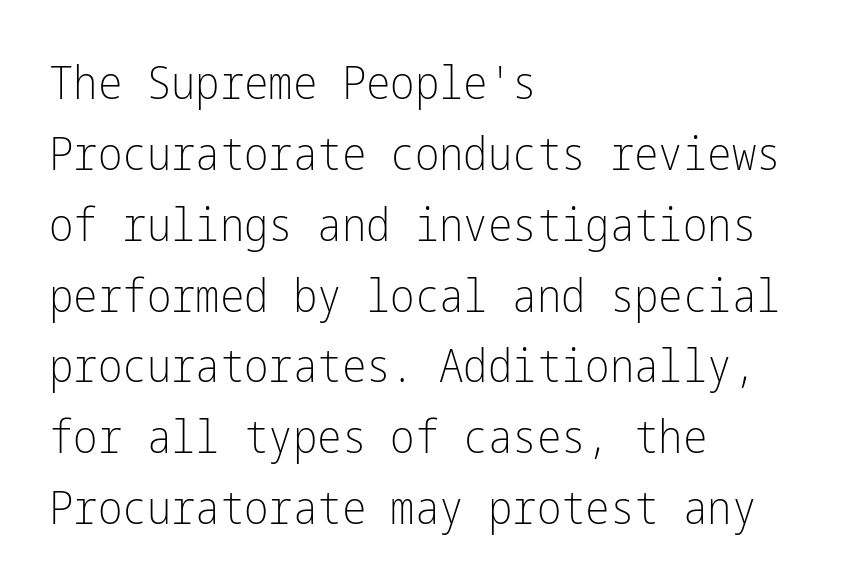
The image shows 46 px light, condensed sans-serif type, upright; set left-aligned, normal line spacing (1.54x), normal letter spacing, not underlined; low stroke contrast and a medium x-height.
